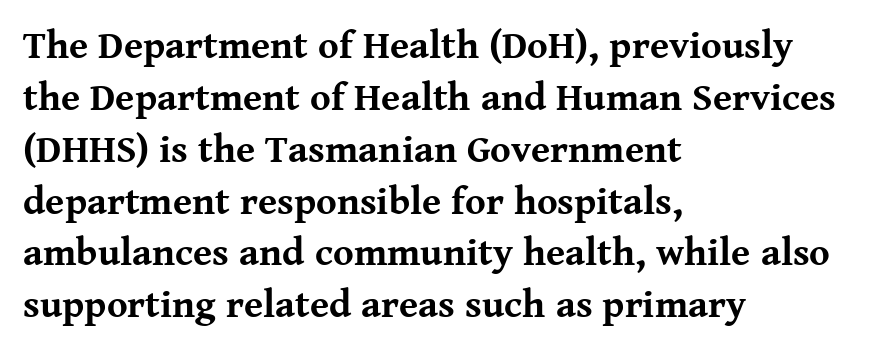
The image shows 39 px bold serif type, upright; set left-aligned, normal line spacing (1.33x), normal letter spacing, not underlined; medium stroke contrast and a medium x-height.
